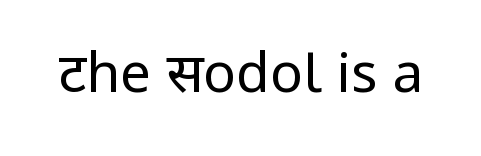
The image shows 55 px regular-weight sans-serif type, upright; set normal letter spacing, not underlined; low stroke contrast and a medium x-height.
